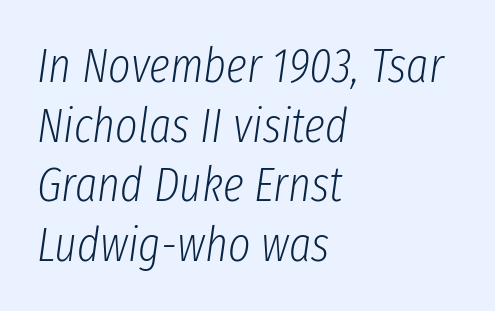
The image shows 48 px light, condensed type, italic (leaning right); set left-aligned, line spacing 1.24x, normal letter spacing, not underlined; low stroke contrast and a medium x-height.
